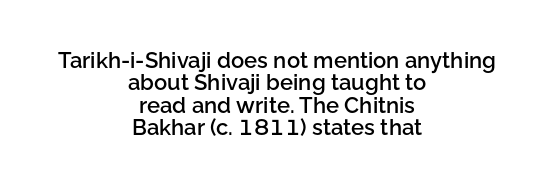
{"italic": "no", "bold": "semi", "underline": "no", "align": "center", "line_spacing": "tight", "line_spacing_ratio": 1.02, "letter_spacing": "normal", "letter_spacing_em": 0.0, "glyph_px": 22}
